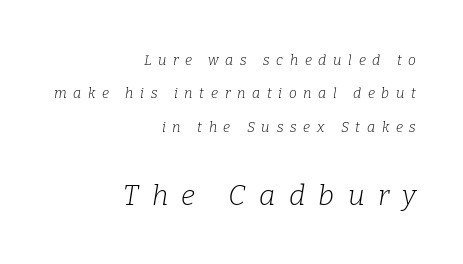
{"serif": "yes", "italic": "yes", "lean": "right", "slant_degrees": 9, "bold": "no", "weight": "light", "width": "normal", "stroke_contrast": "low", "x_height": "medium", "monospaced": "no", "underline": "no", "align": "right", "line_spacing": "loose", "line_spacing_ratio": 2.38, "letter_spacing": "wide", "letter_spacing_em": 0.48, "larger_block": "second", "size_ratio": 2.0, "glyph_px": 28}
